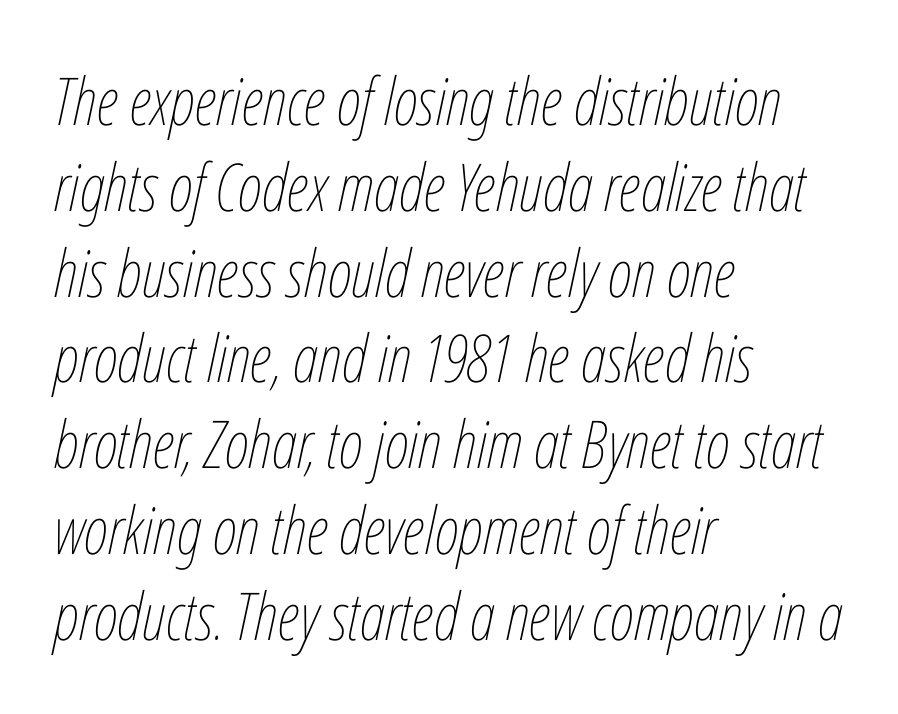
{"italic": "yes", "lean": "right", "slant_degrees": 12, "bold": "no", "weight": "thin", "width": "condensed", "stroke_contrast": "low", "x_height": "medium", "monospaced": "no", "underline": "no", "align": "left", "line_spacing": "normal", "line_spacing_ratio": 1.3, "letter_spacing": "normal", "letter_spacing_em": 0.0, "glyph_px": 66}
